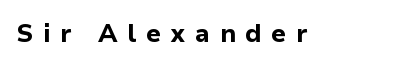
The tracking reads as deliberately expanded to a designer's eye. Italic? Not at all — the glyphs are vertical. Chunky letters — that's bold for sure. The space beneath each line is pristine and unruled.
